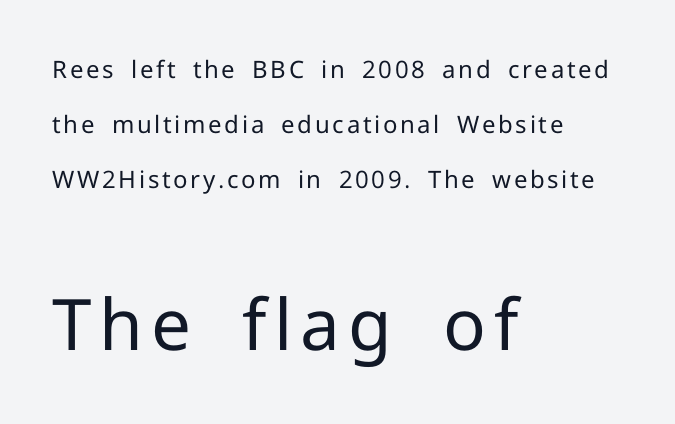
{"serif": "no", "italic": "no", "bold": "no", "weight": "regular", "width": "normal", "stroke_contrast": "low", "x_height": "medium", "monospaced": "no", "underline": "no", "align": "left", "line_spacing": "loose", "line_spacing_ratio": 2.3, "larger_block": "second", "size_ratio": 2.96, "glyph_px": 71}
